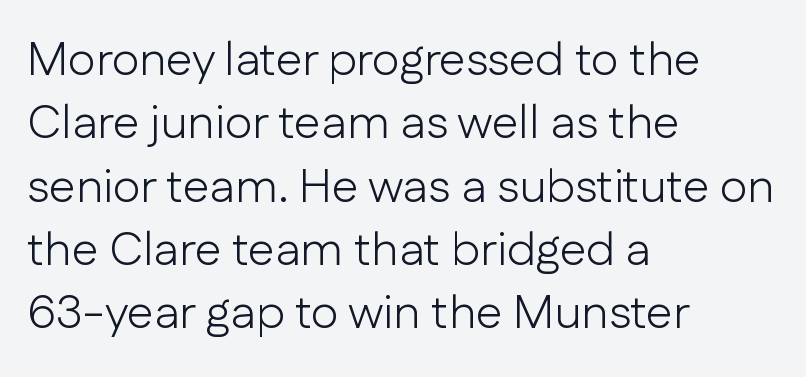
{"serif": "no", "italic": "no", "bold": "no", "weight": "light", "width": "normal", "stroke_contrast": "low", "x_height": "medium", "monospaced": "no", "underline": "no", "align": "left", "line_spacing": "normal", "line_spacing_ratio": 1.32, "letter_spacing": "normal", "letter_spacing_em": 0.0, "glyph_px": 48}
